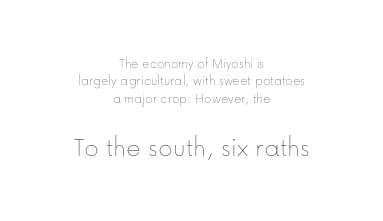
The image shows 28 px thin type, upright; set centered, line spacing 1.24x, normal letter spacing, not underlined; the second (bottom) block is 2.0x larger; low stroke contrast and a medium x-height.
